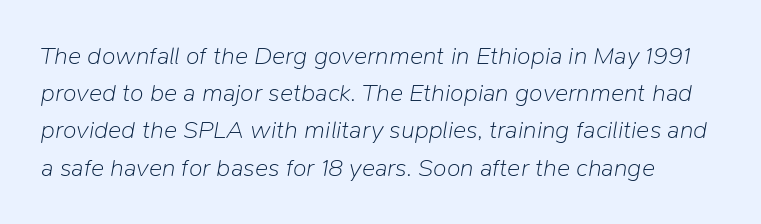
Look at the tracking — it's just the regular setting, nothing added. Just letters on the line, the space beneath them empty. Slanted lettering throughout. The typeface has the unassuming heft of standard copy or less. Baseline-to-baseline distance is the conventional proportion of letter height.
